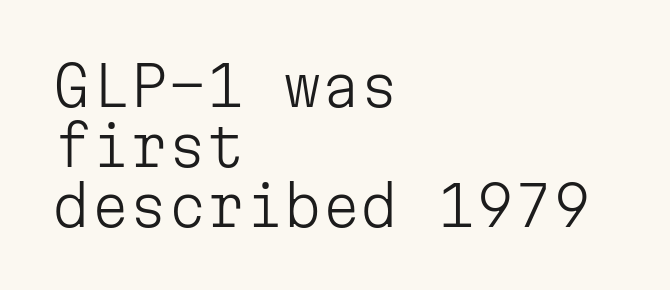
The image shows 55 px light sans-serif type, upright, monospaced; set left-aligned, tight line spacing (1.09x), normal letter spacing, not underlined; low stroke contrast and a medium x-height.
